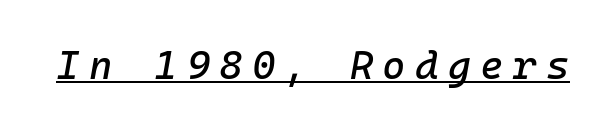
The image shows 40 px text type, italic (leaning right), monospaced; set unusually wide letter spacing (+0.23 em), underlined; low stroke contrast and a medium x-height.
